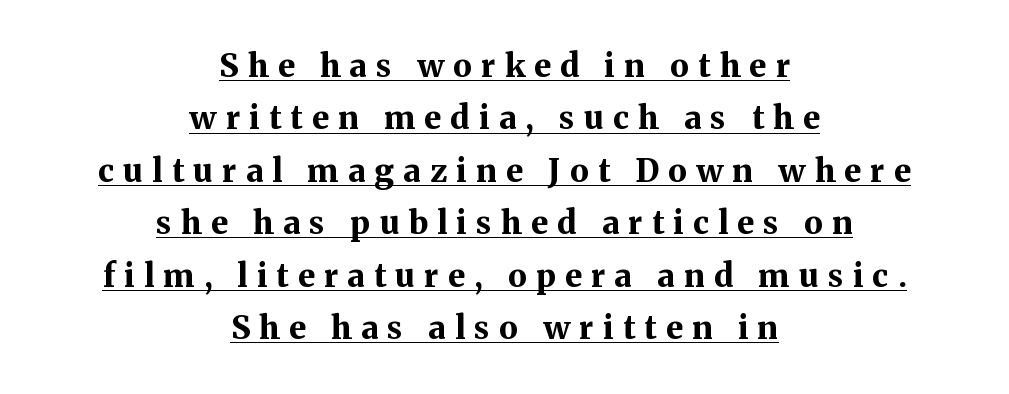
The image shows 32 px bold serif type, upright; set centered, normal line spacing (1.64x), unusually wide letter spacing (+0.29 em), underlined; medium stroke contrast and a medium x-height.
